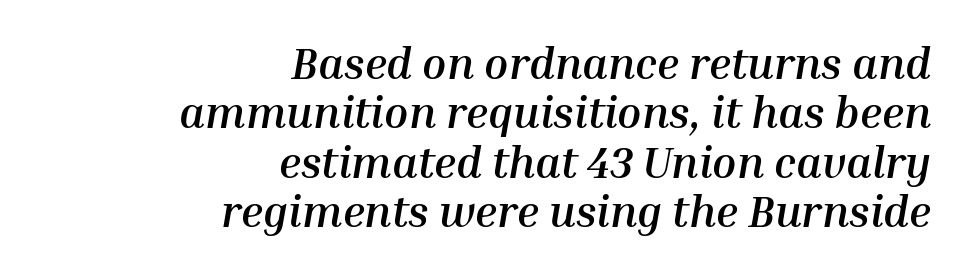
This block would grow much taller if given ordinary leading; it's compressed now. Typographic density is high because the face is bold. Letters rest on an invisible, unmarked baseline. How are the letters spaced? Ordinarily, with no added tracking.
